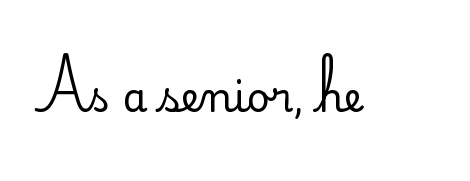
What stands out about the letter spacing? Nothing — it is the standard amount. Is this a heavy cut? Hardly; it is regular or lighter. Each letter keeps its own natural width here, so spacing adapts to shape. If you drew a line through each stem, it would be perfectly vertical. I'd call this a sans setting — the letters go barefoot.
